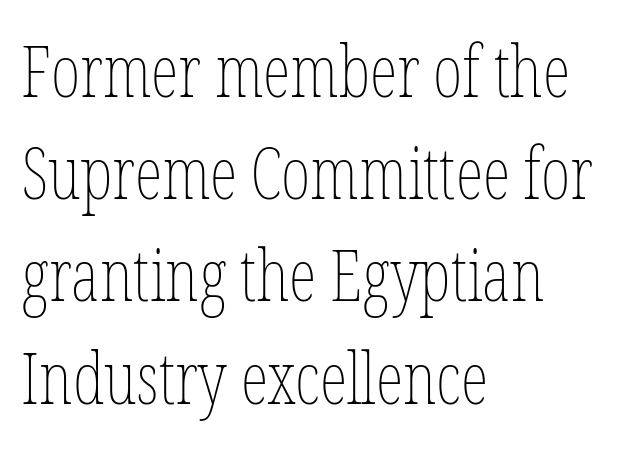
Think of a printed novel: that variable character pitch is what you see here. Compared with a typical body face, this is equally light or lighter still. Default kerning and tracking; the words read as compact shapes. Baseline-to-baseline distance is the conventional proportion of letter height. Rule under the text: the space is simply empty. Notice how the stems are strictly vertical — no italics here.
